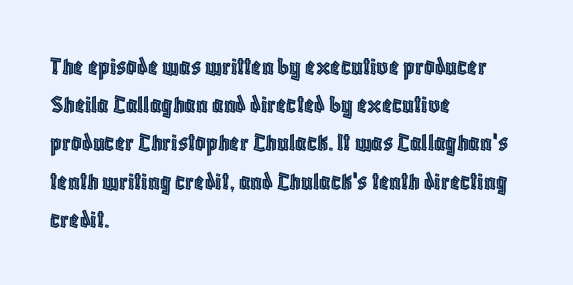
{"italic": "no", "underline": "no", "align": "left", "line_spacing": "normal", "line_spacing_ratio": 1.47, "letter_spacing": "normal", "letter_spacing_em": 0.0, "glyph_px": 26}
